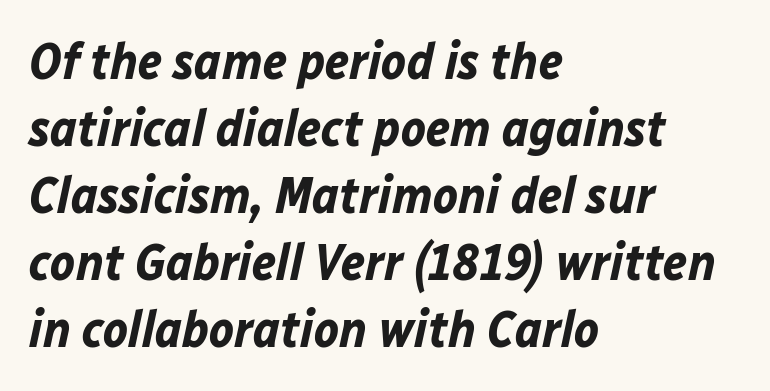
The image shows 52 px bold type, italic (leaning right); set left-aligned, normal line spacing (1.29x), normal letter spacing, not underlined; low stroke contrast and a medium x-height.
